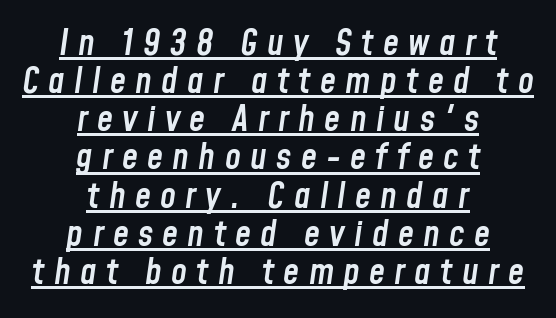
The lines in this sample share a center point and differ in where they start and stop. Weight: semibold (demi). In terms of leading, this rendering errs on the cramped side. Note the varied advance widths — an 'i' is clearly narrower than an 'm'.
